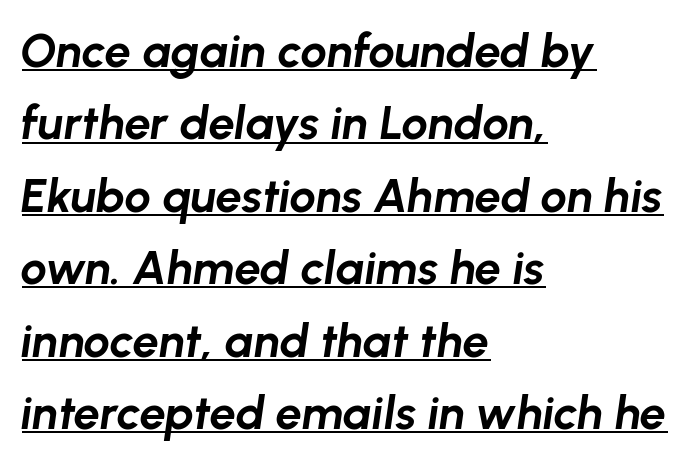
Default kerning and tracking; the words read as compact shapes. The glyphs are accompanied by a horizontal stroke just below them. The rendering uses a bold face; every stroke is thick and dark. Spacing verdict: proportional, widths tailored to each character.
